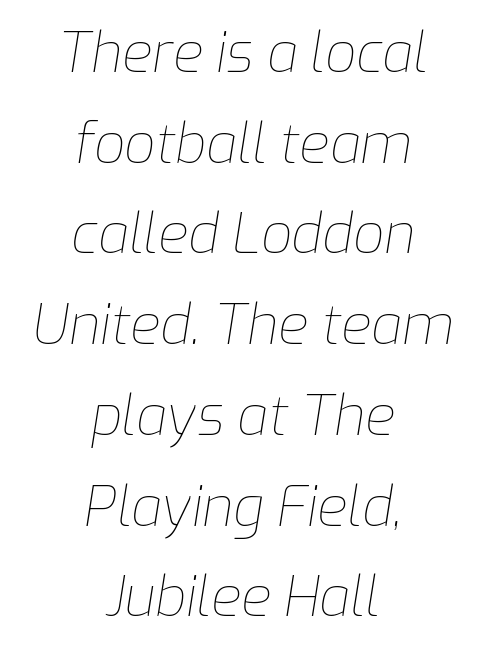
{"italic": "yes", "lean": "right", "slant_degrees": 9, "bold": "no", "weight": "thin", "width": "normal", "stroke_contrast": "low", "x_height": "medium", "monospaced": "no", "underline": "no", "align": "center", "line_spacing": "normal", "line_spacing_ratio": 1.65, "letter_spacing": "normal", "letter_spacing_em": 0.0, "glyph_px": 55}
